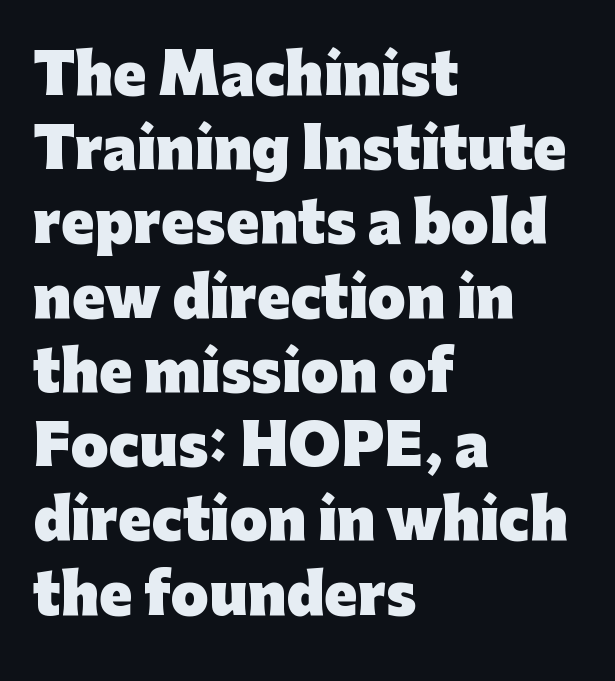
Q: Is the text bold? A: Yes.
Q: Is the text italic (slanted)? A: No, it is upright.
Q: Is the typeface a serif or a sans-serif typeface? A: Sans-serif.
Q: Is the text underlined? A: No.
Q: How is the paragraph aligned? A: Left-aligned.
Q: Is the spacing between letters normal or unusually wide? A: Normal.
Q: Is the spacing between lines tight, normal or loose? A: Normal.
Q: Width (condensed, normal, or wide)? A: Normal.
Q: Stroke contrast? A: Low.
Q: x-height? A: Medium.
Q: Monospaced? A: No.
